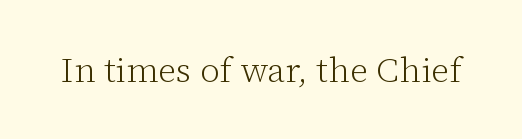
Q: Is the text bold? A: No.
Q: Is the text italic (slanted)? A: No, it is upright.
Q: Is the typeface a serif or a sans-serif typeface? A: Serif.
Q: Is the text underlined? A: No.
Q: Is the spacing between letters normal or unusually wide? A: Normal.
Q: Width (condensed, normal, or wide)? A: Normal.
Q: Stroke contrast? A: Low.
Q: x-height? A: Medium.
Q: Monospaced? A: No.
